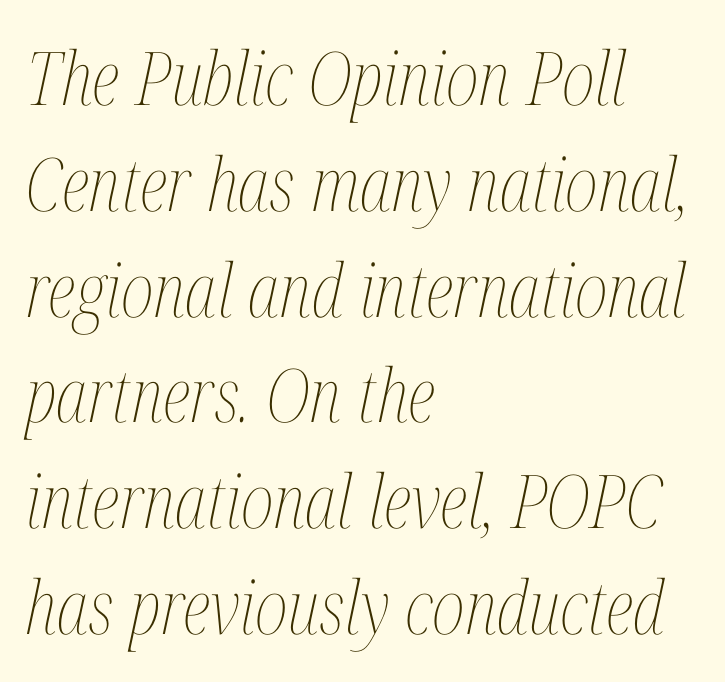
The image shows 74 px thin, condensed type, italic (leaning right); set left-aligned, normal line spacing (1.43x), normal letter spacing, not underlined; medium stroke contrast and a medium x-height.
